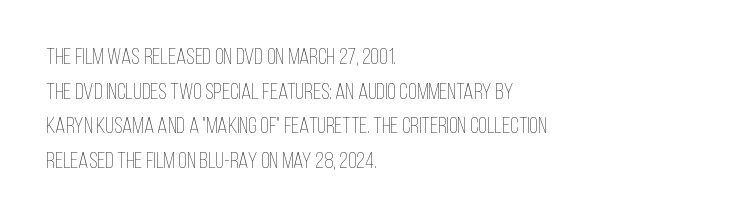
Q: Is the text bold? A: No.
Q: Is the text italic (slanted)? A: No, it is upright.
Q: Is the text underlined? A: No.
Q: How is the paragraph aligned? A: Left-aligned.
Q: Is the spacing between letters normal or unusually wide? A: Normal.
Q: Is the spacing between lines tight, normal or loose? A: Normal.
